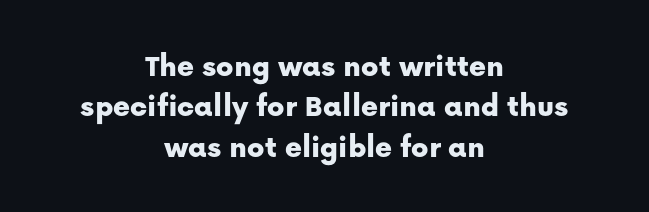
The image shows 32 px sans-serif type, upright; set centered, normal line spacing (1.26x), normal letter spacing, not underlined; low stroke contrast and a medium x-height.
